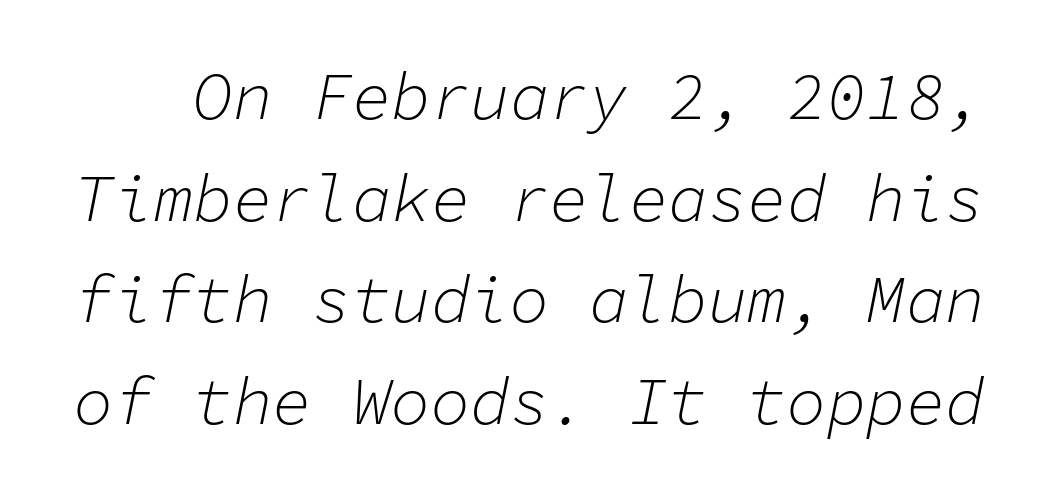
Q: Is the text bold? A: No.
Q: Is the text italic (slanted)? A: Yes, it leans right by about 11 degrees.
Q: Is the text underlined? A: No.
Q: Is the spacing between letters normal or unusually wide? A: Normal.
Q: Is the spacing between lines tight, normal or loose? A: Normal.
Q: Width (condensed, normal, or wide)? A: Normal.
Q: Stroke contrast? A: Low.
Q: x-height? A: Medium.
Q: Monospaced? A: Yes.
